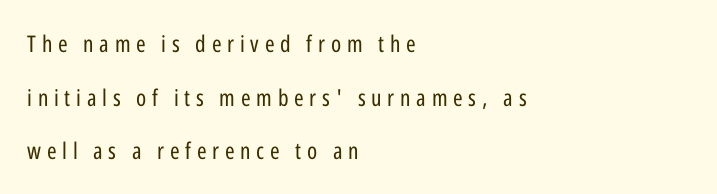
Q: Is the text bold? A: No.
Q: Is the text italic (slanted)? A: No, it is upright.
Q: Is the text underlined? A: No.
Q: How is the paragraph aligned? A: Left-aligned.
Q: Is the spacing between letters normal or unusually wide? A: Unusually wide.
Q: Is the spacing between lines tight, normal or loose? A: Loose.
